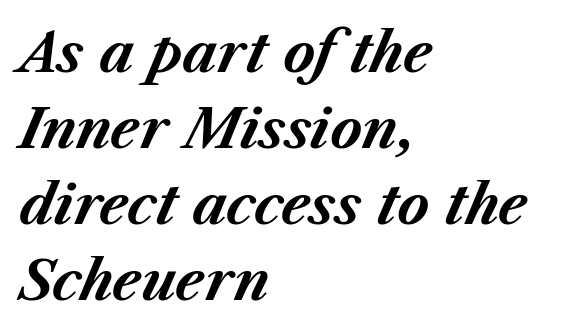
The passage shown has conventional tracking throughout. The line-height multiplier appears to be the usual default. Note the varied advance widths — an 'i' is clearly narrower than an 'm'. A classic flush-left, rag-right setting is used for this passage. When letters slant like this, we call the style italic.
